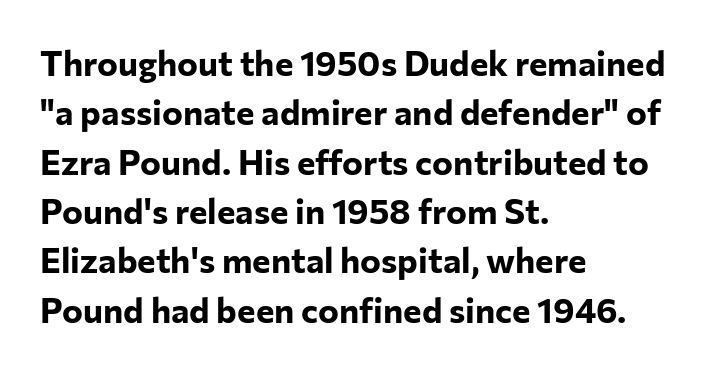
Q: Is the text bold? A: Yes.
Q: Is the text italic (slanted)? A: No, it is upright.
Q: Is the typeface a serif or a sans-serif typeface? A: Sans-serif.
Q: Is the text underlined? A: No.
Q: How is the paragraph aligned? A: Left-aligned.
Q: Is the spacing between letters normal or unusually wide? A: Normal.
Q: Is the spacing between lines tight, normal or loose? A: Normal.
Q: Width (condensed, normal, or wide)? A: Normal.
Q: Stroke contrast? A: Low.
Q: x-height? A: Medium.
Q: Monospaced? A: No.
